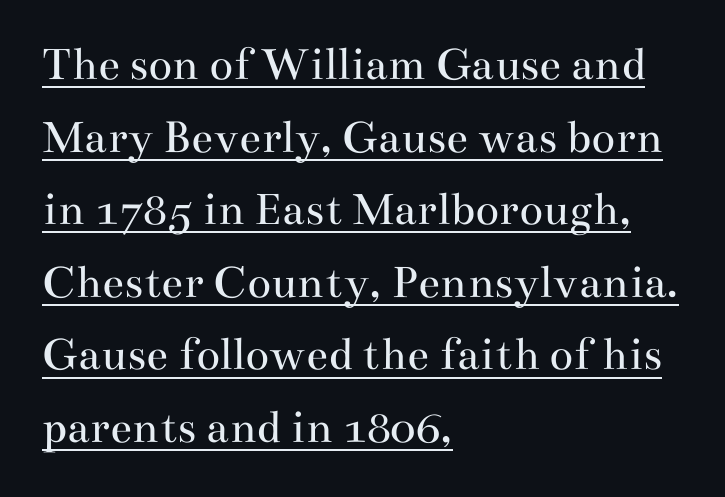
Looks like someone drew a line under every word here. Line starts are locked; line ends wander. Italic? Not at all — the glyphs are vertical. Stems and bowls with no extra thickness — not bold. Standard letterfit; no display-style spreading of the glyphs.
